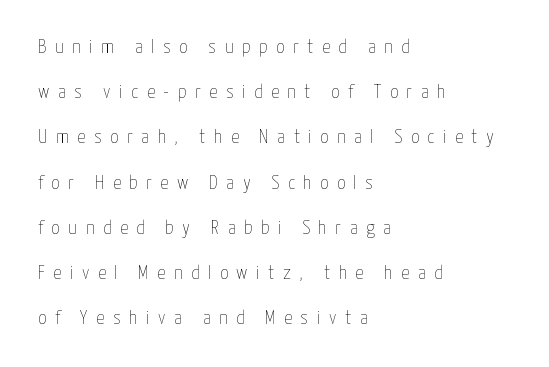
{"italic": "no", "bold": "no", "underline": "no", "align": "left", "line_spacing": "loose", "line_spacing_ratio": 2.26, "letter_spacing": "wide", "letter_spacing_em": 0.43, "glyph_px": 20}
